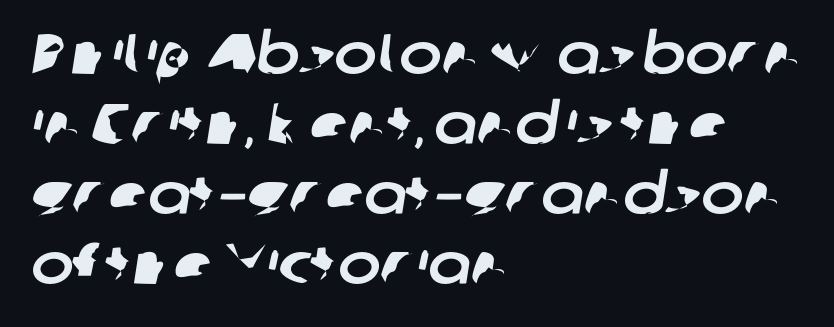
The image shows 57 px sans-serif type; set left-aligned, line spacing 1.23x, normal letter spacing, not underlined; low stroke contrast and a medium x-height.
